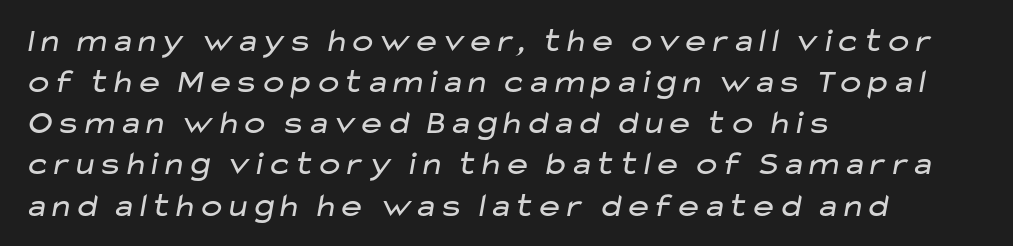
Q: Is the text bold? A: No.
Q: Is the typeface a serif or a sans-serif typeface? A: Sans-serif.
Q: Is the text underlined? A: No.
Q: How is the paragraph aligned? A: Left-aligned.
Q: Is the spacing between letters normal or unusually wide? A: Normal.
Q: Width (condensed, normal, or wide)? A: Wide.
Q: Stroke contrast? A: Low.
Q: x-height? A: Medium.
Q: Monospaced? A: No.
